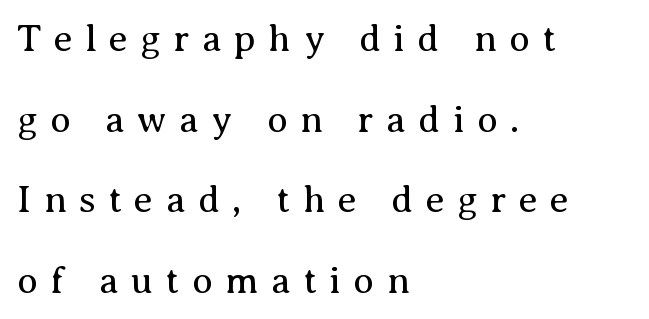
{"serif": "yes", "italic": "no", "bold": "no", "weight": "regular", "width": "normal", "stroke_contrast": "medium", "x_height": "medium", "monospaced": "no", "underline": "no", "align": "left", "line_spacing": "loose", "line_spacing_ratio": 2.12, "letter_spacing": "wide", "letter_spacing_em": 0.33, "glyph_px": 38}
